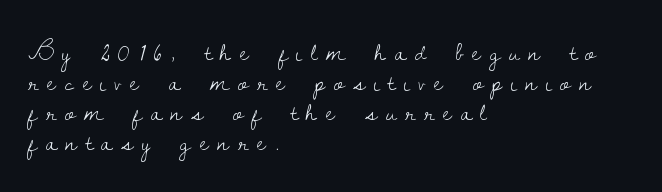
Q: Is the text bold? A: No.
Q: Is the text italic (slanted)? A: Yes.
Q: Is the typeface a serif or a sans-serif typeface? A: Serif.
Q: Is the text underlined? A: No.
Q: How is the paragraph aligned? A: Left-aligned.
Q: Is the spacing between letters normal or unusually wide? A: Unusually wide.
Q: Is the spacing between lines tight, normal or loose? A: Tight.
Q: Width (condensed, normal, or wide)? A: Normal.
Q: Stroke contrast? A: Low.
Q: x-height? A: Small.
Q: Monospaced? A: No.
